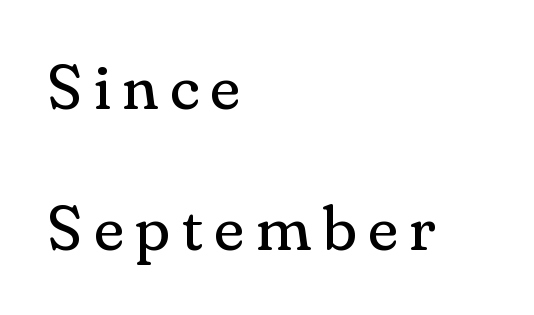
{"serif": "yes", "italic": "no", "bold": "no", "weight": "regular", "width": "normal", "stroke_contrast": "medium", "x_height": "small", "monospaced": "no", "underline": "no", "align": "left", "line_spacing": "loose", "line_spacing_ratio": 2.24, "glyph_px": 63}
